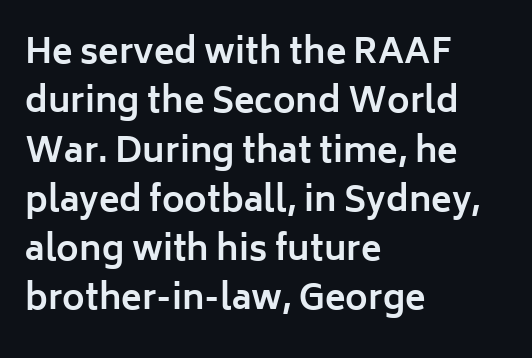
Caption: standard tracking, unaltered. Compared with a centered layout, this one pins lines to the left instead. Type style note: lacks serifs. No word sits above an underline. The rendering uses a bold face; every stroke is thick and dark. Looks like regular typesetting: each glyph gets only the width it needs.
